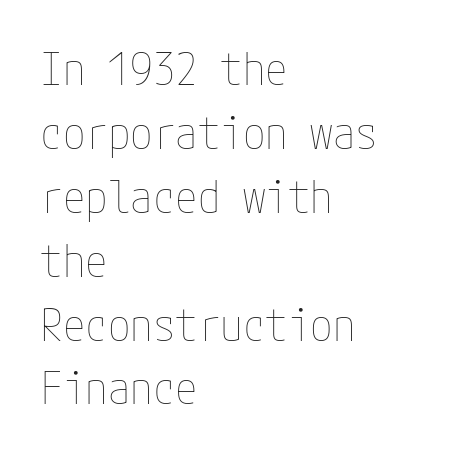
Q: Is the text bold? A: No.
Q: Is the text italic (slanted)? A: No, it is upright.
Q: Is the text underlined? A: No.
Q: How is the paragraph aligned? A: Left-aligned.
Q: Is the spacing between letters normal or unusually wide? A: Normal.
Q: Is the spacing between lines tight, normal or loose? A: Normal.
Q: Width (condensed, normal, or wide)? A: Condensed.
Q: Stroke contrast? A: Low.
Q: x-height? A: Medium.
